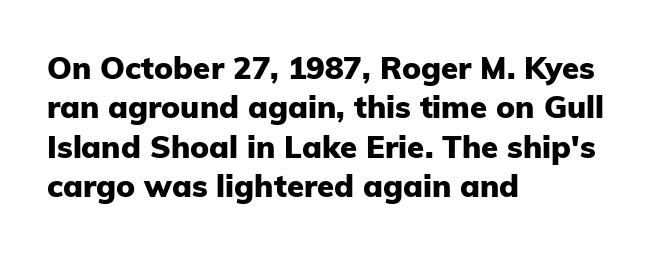
{"serif": "no", "italic": "no", "bold": "yes", "weight": "heavy", "width": "normal", "stroke_contrast": "low", "x_height": "medium", "monospaced": "no", "underline": "no", "align": "left", "line_spacing": "normal", "line_spacing_ratio": 1.27, "letter_spacing": "normal", "letter_spacing_em": 0.0, "glyph_px": 31}
